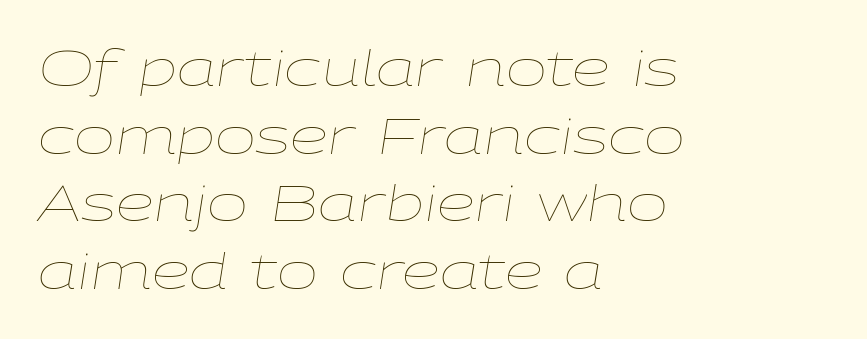
Each letter keeps its own natural width here, so spacing adapts to shape. Is the type heavy? It reads as light-to-regular instead. Notice how the passage keeps a crisp vertical edge on the left only. Nothing unusual about the tracking: characters are spaced as the font intends. The specimen reads as italic at a glance.
